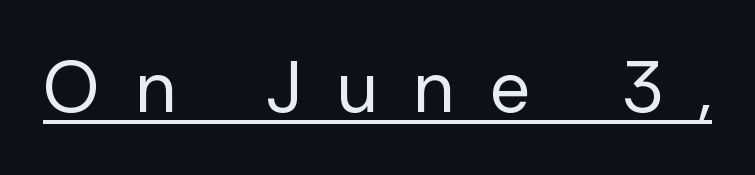
{"serif": "no", "italic": "no", "bold": "no", "weight": "regular", "width": "normal", "stroke_contrast": "low", "x_height": "medium", "monospaced": "no", "underline": "yes", "letter_spacing": "wide", "letter_spacing_em": 0.49, "glyph_px": 72}
